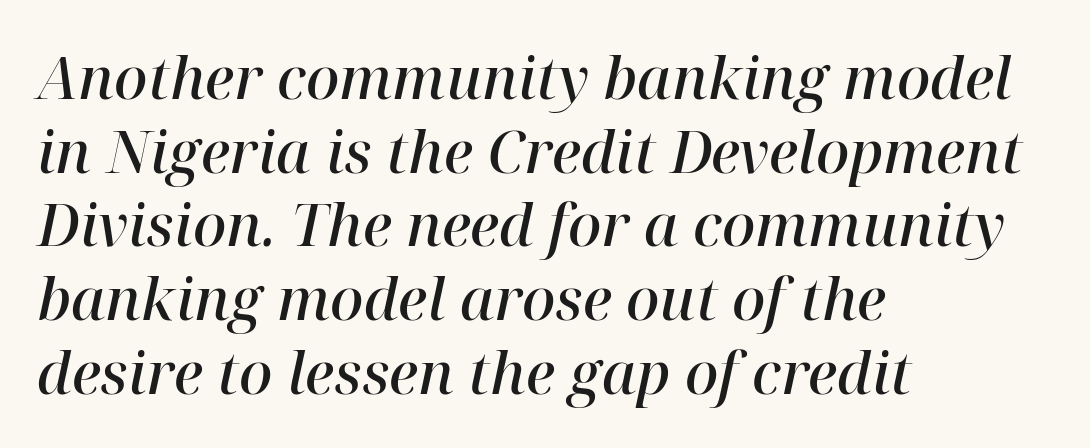
The image shows 58 px semibold serif type, italic (leaning right); set left-aligned, normal line spacing (1.27x), normal letter spacing, not underlined; high stroke contrast and a medium x-height.
